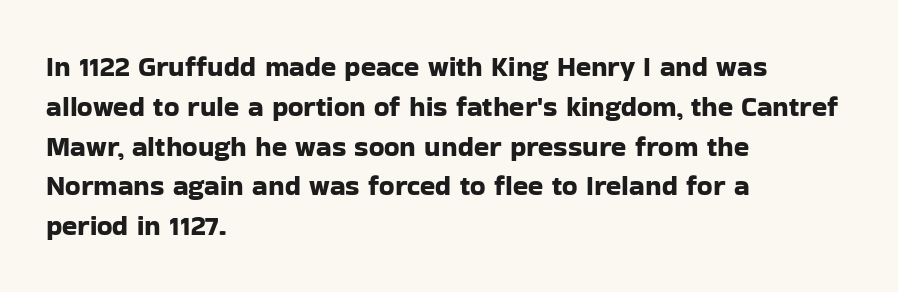
The image shows 28 px sans-serif type, upright; set left-aligned, normal line spacing (1.42x), normal letter spacing, not underlined; low stroke contrast and a medium x-height.
